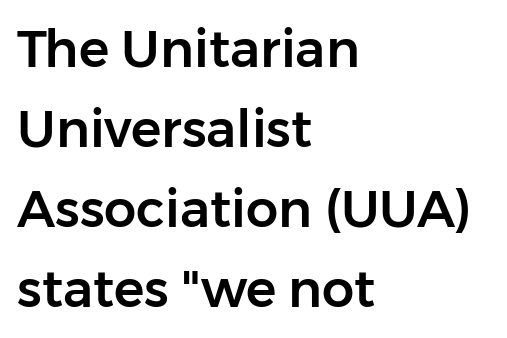
{"serif": "no", "italic": "no", "width": "normal", "stroke_contrast": "low", "x_height": "medium", "monospaced": "no", "underline": "no", "align": "left", "line_spacing": "normal", "line_spacing_ratio": 1.57, "letter_spacing": "normal", "letter_spacing_em": 0.0, "glyph_px": 51}
